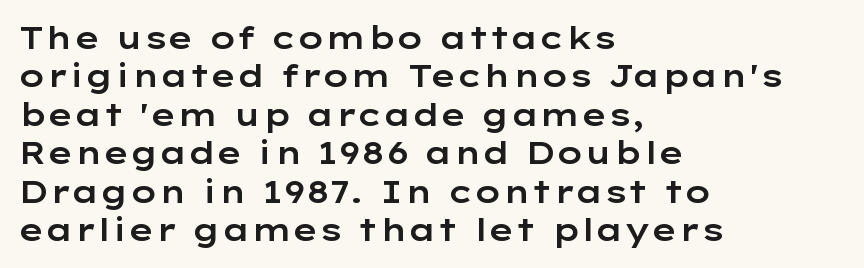
Q: Is the text italic (slanted)? A: No, it is upright.
Q: Is the typeface a serif or a sans-serif typeface? A: Sans-serif.
Q: Is the text underlined? A: No.
Q: How is the paragraph aligned? A: Left-aligned.
Q: Is the spacing between letters normal or unusually wide? A: Normal.
Q: Width (condensed, normal, or wide)? A: Wide.
Q: Stroke contrast? A: Low.
Q: x-height? A: Medium.
Q: Monospaced? A: No.
